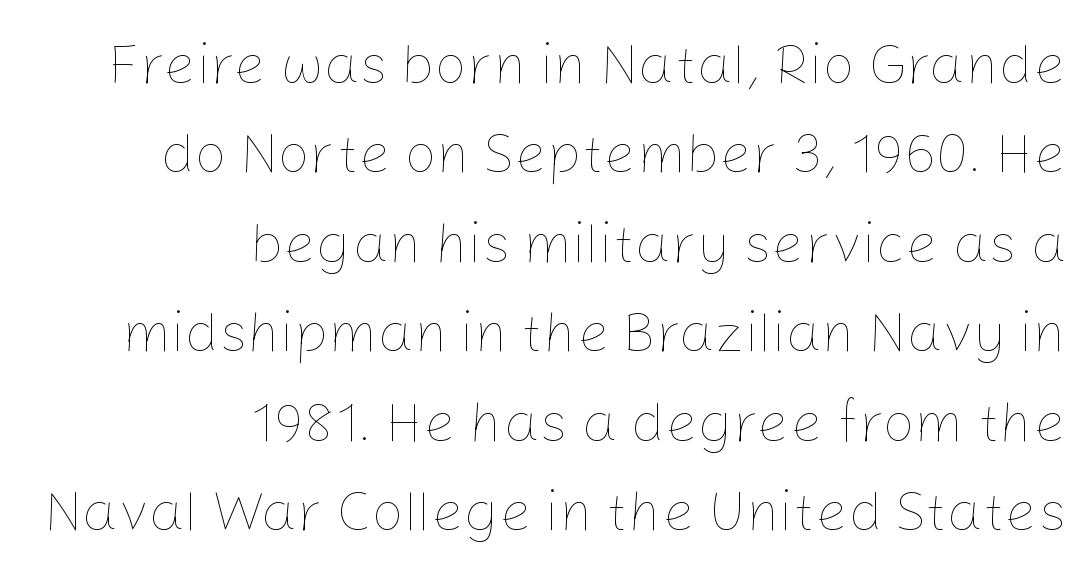
Q: Is the text bold? A: No.
Q: Is the text italic (slanted)? A: No, it is upright.
Q: Is the text underlined? A: No.
Q: How is the paragraph aligned? A: Right-aligned.
Q: Is the spacing between letters normal or unusually wide? A: Normal.
Q: Is the spacing between lines tight, normal or loose? A: Normal.
Q: Width (condensed, normal, or wide)? A: Normal.
Q: Stroke contrast? A: Low.
Q: x-height? A: Medium.
Q: Monospaced? A: No.
